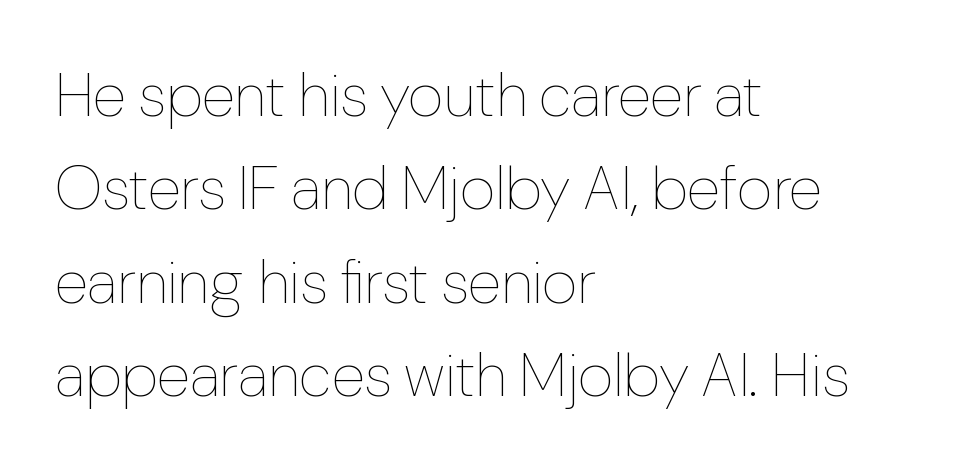
Q: Is the text bold? A: No.
Q: Is the text italic (slanted)? A: No, it is upright.
Q: Is the text underlined? A: No.
Q: How is the paragraph aligned? A: Left-aligned.
Q: Is the spacing between letters normal or unusually wide? A: Normal.
Q: Is the spacing between lines tight, normal or loose? A: Normal.
Q: Width (condensed, normal, or wide)? A: Normal.
Q: Stroke contrast? A: Low.
Q: x-height? A: Medium.
Q: Monospaced? A: No.
